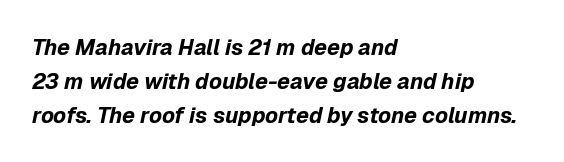
Q: Is the text bold? A: Yes.
Q: Is the text italic (slanted)? A: Yes, it leans right by about 12 degrees.
Q: Is the text underlined? A: No.
Q: How is the paragraph aligned? A: Left-aligned.
Q: Is the spacing between letters normal or unusually wide? A: Normal.
Q: Is the spacing between lines tight, normal or loose? A: Normal.
